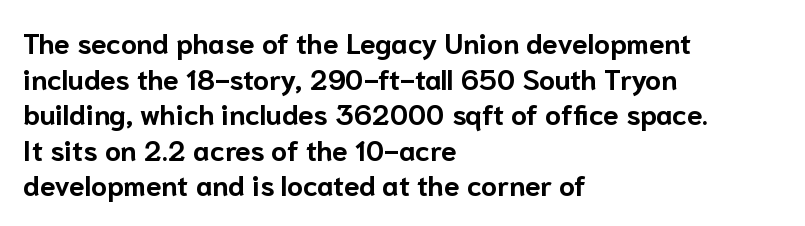
{"serif": "no", "italic": "no", "bold": "yes", "weight": "bold", "width": "normal", "stroke_contrast": "low", "x_height": "medium", "monospaced": "no", "underline": "no", "align": "left", "line_spacing": "normal", "line_spacing_ratio": 1.27, "letter_spacing": "normal", "letter_spacing_em": 0.0, "glyph_px": 28}
